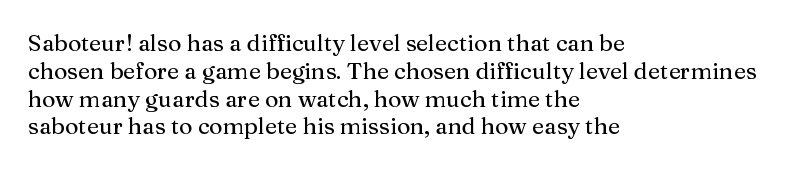
Here the glyphs are tracked normally, forming tight word shapes. The specimen omits any rule beneath the text block's lines. Vertical strokes here are truly vertical. The lines in this sample share a left origin and differ only in where they stop.
